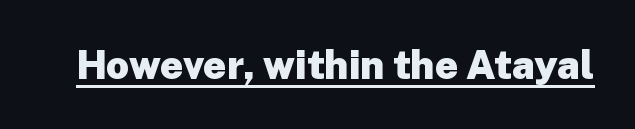
{"serif": "no", "italic": "no", "bold": "yes", "weight": "heavy", "width": "normal", "stroke_contrast": "low", "x_height": "medium", "monospaced": "no", "underline": "yes", "letter_spacing": "normal", "letter_spacing_em": 0.0, "glyph_px": 40}
